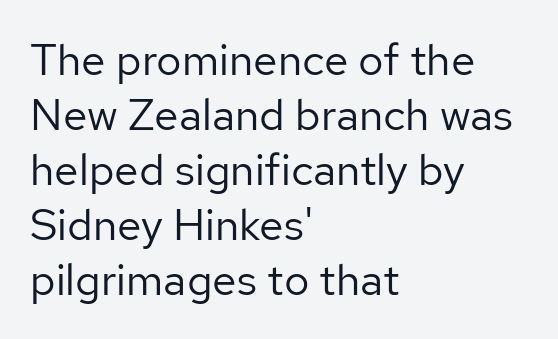
{"serif": "no", "italic": "no", "bold": "no", "weight": "regular", "width": "normal", "stroke_contrast": "low", "x_height": "medium", "monospaced": "no", "underline": "no", "align": "left", "line_spacing": "normal", "line_spacing_ratio": 1.25, "letter_spacing": "normal", "letter_spacing_em": 0.0, "glyph_px": 44}
